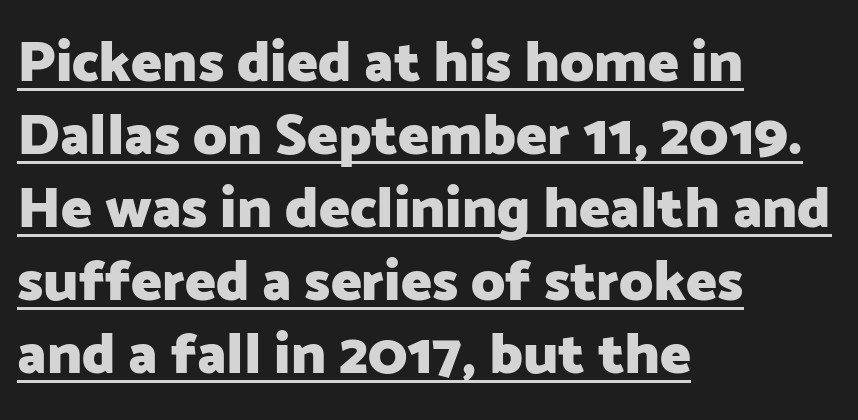
The image shows 58 px heavy sans-serif type, upright; set left-aligned, normal line spacing (1.26x), normal letter spacing, underlined; low stroke contrast and a medium x-height.
